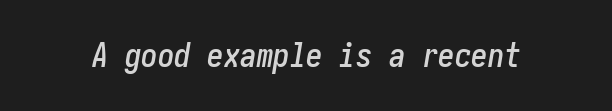
Q: Is the text italic (slanted)? A: Yes, it leans right by about 10 degrees.
Q: Is the text underlined? A: No.
Q: Is the spacing between letters normal or unusually wide? A: Normal.
Q: Width (condensed, normal, or wide)? A: Condensed.
Q: Stroke contrast? A: Low.
Q: x-height? A: Medium.
